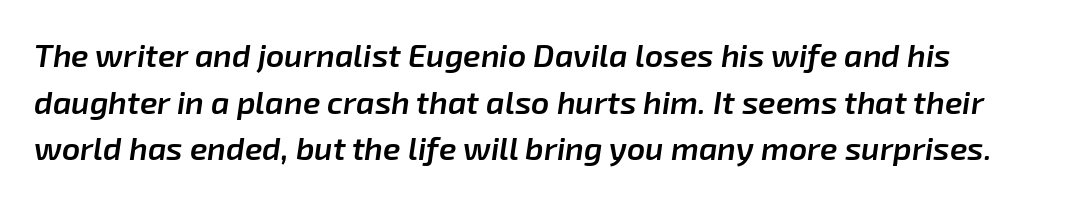
{"italic": "yes", "lean": "right", "slant_degrees": 8, "bold": "semi", "weight": "semibold", "width": "normal", "stroke_contrast": "low", "x_height": "medium", "monospaced": "no", "underline": "no", "line_spacing": "normal", "line_spacing_ratio": 1.46, "letter_spacing": "normal", "letter_spacing_em": 0.0, "glyph_px": 32}
